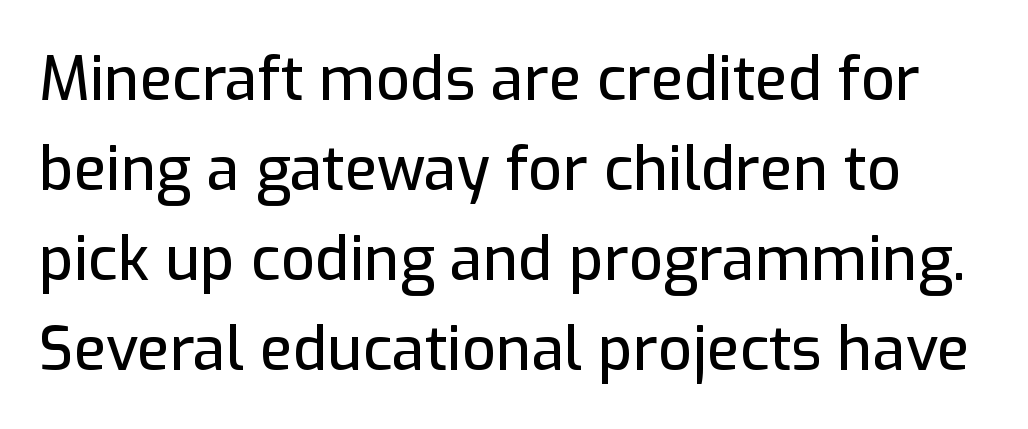
Q: Is the text italic (slanted)? A: No, it is upright.
Q: Is the typeface a serif or a sans-serif typeface? A: Sans-serif.
Q: Is the text underlined? A: No.
Q: Is the spacing between letters normal or unusually wide? A: Normal.
Q: Is the spacing between lines tight, normal or loose? A: Normal.
Q: Width (condensed, normal, or wide)? A: Normal.
Q: Stroke contrast? A: Low.
Q: x-height? A: Medium.
Q: Monospaced? A: No.
